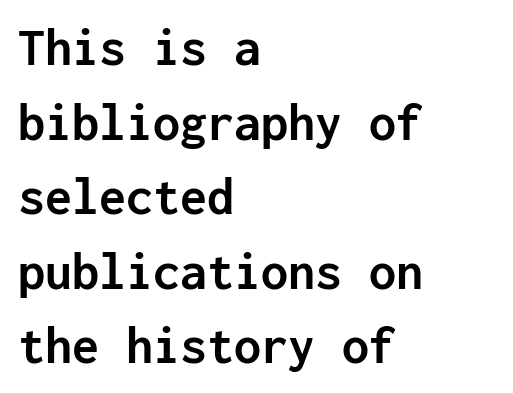
{"serif": "no", "italic": "no", "bold": "yes", "weight": "semibold", "width": "normal", "stroke_contrast": "low", "x_height": "medium", "monospaced": "yes", "underline": "no", "align": "left", "line_spacing": "normal", "line_spacing_ratio": 1.38, "letter_spacing": "normal", "letter_spacing_em": 0.0, "glyph_px": 54}
